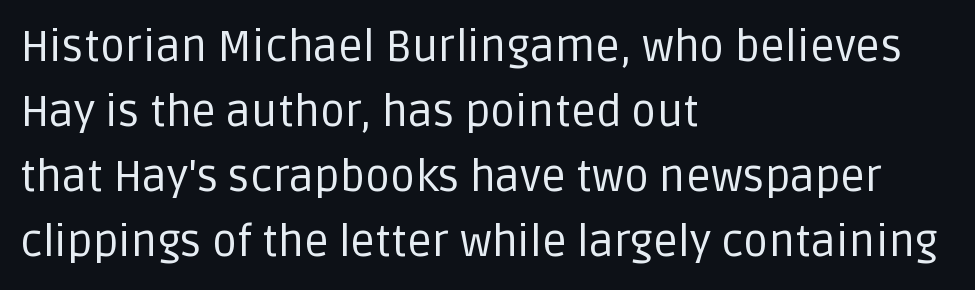
The image shows 44 px regular-weight sans-serif type, upright; set left-aligned, normal line spacing (1.48x), normal letter spacing, not underlined; low stroke contrast and a large x-height.
